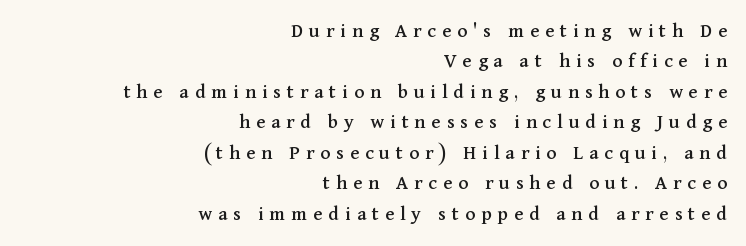
{"italic": "no", "underline": "no", "align": "right", "line_spacing": "normal", "line_spacing_ratio": 1.45, "letter_spacing": "wide", "letter_spacing_em": 0.28, "glyph_px": 21}
